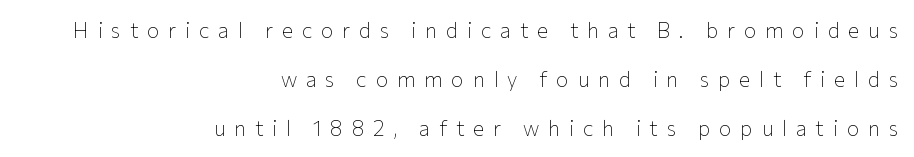
Is there any slant? The stems are plumb. This sample uses expanded letter spacing, leaving extra air between glyphs. Descenders are the only things crossing below the line. The text block is weighted toward the right margin, trailing off unevenly leftward.
